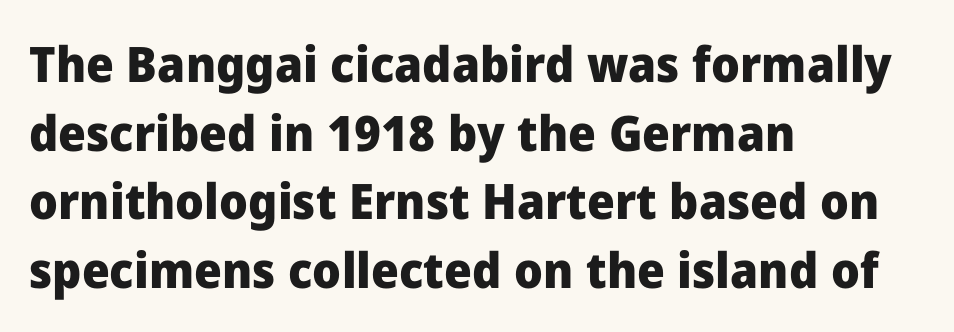
The image shows 49 px heavy sans-serif type, upright; set left-aligned, normal line spacing (1.4x), normal letter spacing, not underlined; low stroke contrast and a medium x-height.
